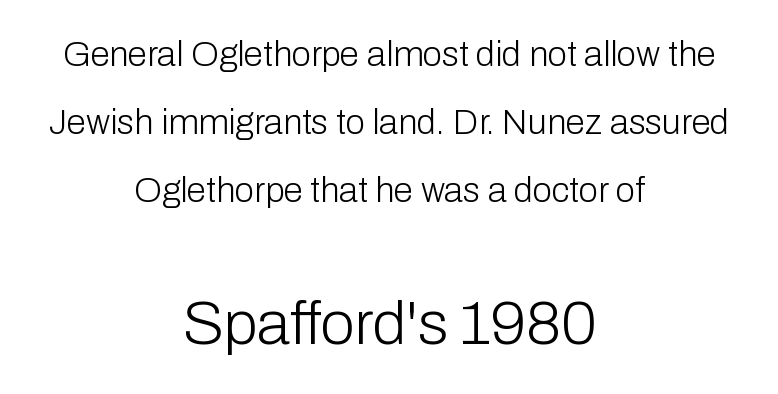
Q: Is the text bold? A: No.
Q: Is the text italic (slanted)? A: No, it is upright.
Q: Is the typeface a serif or a sans-serif typeface? A: Sans-serif.
Q: Is the text underlined? A: No.
Q: How is the paragraph aligned? A: Centered.
Q: Is the spacing between letters normal or unusually wide? A: Normal.
Q: Is the spacing between lines tight, normal or loose? A: Loose.
Q: Which block of text is set in a larger size, the first (top) or the second (bottom)? A: The second (bottom) one.
Q: Width (condensed, normal, or wide)? A: Normal.
Q: Stroke contrast? A: Low.
Q: x-height? A: Medium.
Q: Monospaced? A: No.
